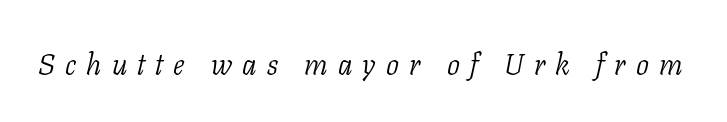
{"serif": "yes", "italic": "yes", "lean": "right", "slant_degrees": 11, "bold": "no", "weight": "light", "width": "normal", "stroke_contrast": "low", "x_height": "medium", "monospaced": "no", "underline": "no", "letter_spacing": "wide", "letter_spacing_em": 0.35, "glyph_px": 29}
